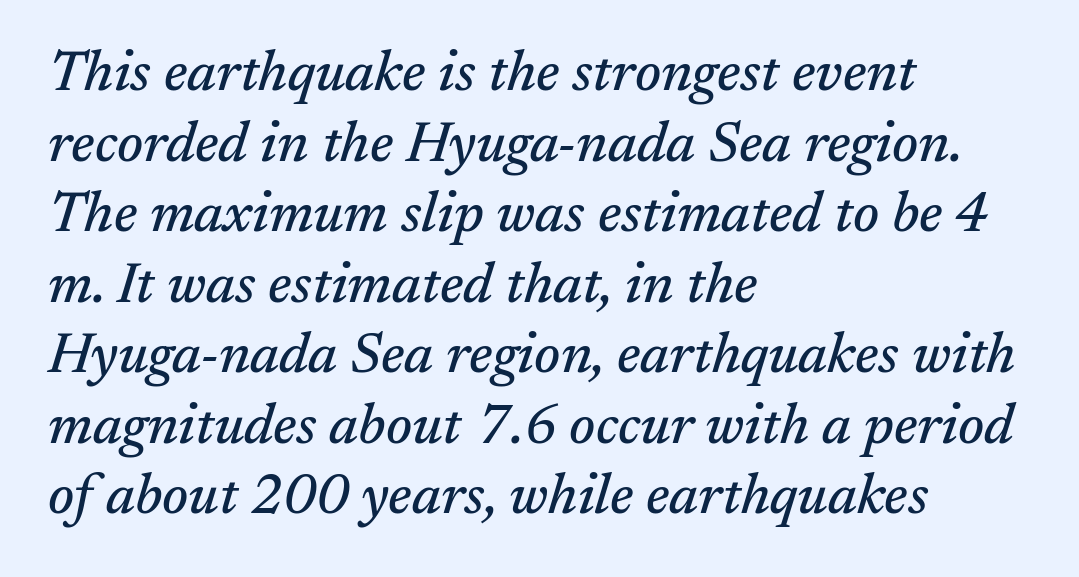
{"serif": "yes", "italic": "yes", "lean": "right", "slant_degrees": 17, "width": "normal", "stroke_contrast": "medium", "x_height": "medium", "monospaced": "no", "underline": "no", "align": "left", "line_spacing": "normal", "line_spacing_ratio": 1.26, "letter_spacing": "normal", "letter_spacing_em": 0.0, "glyph_px": 56}
